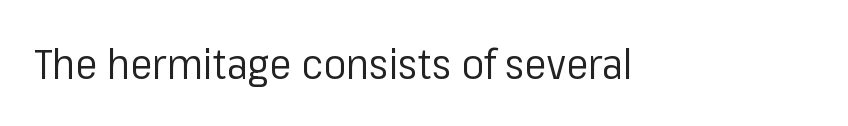
{"serif": "no", "italic": "no", "bold": "no", "weight": "regular", "width": "normal", "stroke_contrast": "low", "x_height": "medium", "monospaced": "no", "underline": "no", "letter_spacing": "normal", "letter_spacing_em": 0.0, "glyph_px": 42}
